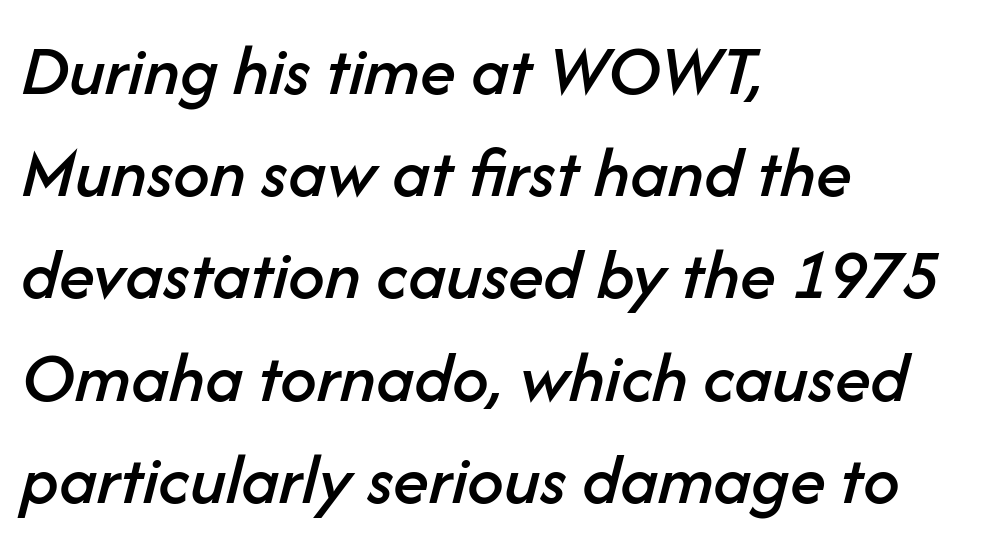
The image shows 73 px text type, italic (leaning right); set left-aligned, normal line spacing (1.4x), normal letter spacing, not underlined; low stroke contrast and a medium x-height.
